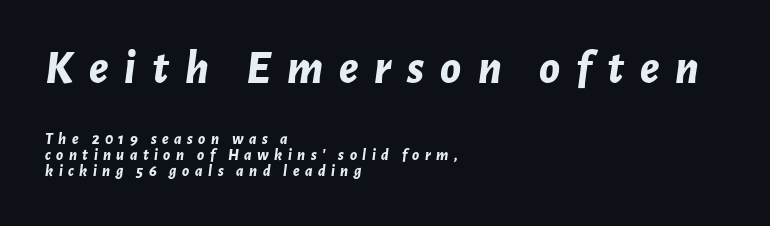
{"italic": "yes", "lean": "right", "slant_degrees": 7, "bold": "yes", "weight": "bold", "width": "normal", "stroke_contrast": "low", "x_height": "medium", "monospaced": "no", "underline": "no", "align": "left", "line_spacing": "tight", "line_spacing_ratio": 1.02, "letter_spacing": "wide", "letter_spacing_em": 0.34, "larger_block": "first", "size_ratio": 2.94, "glyph_px": 47}
